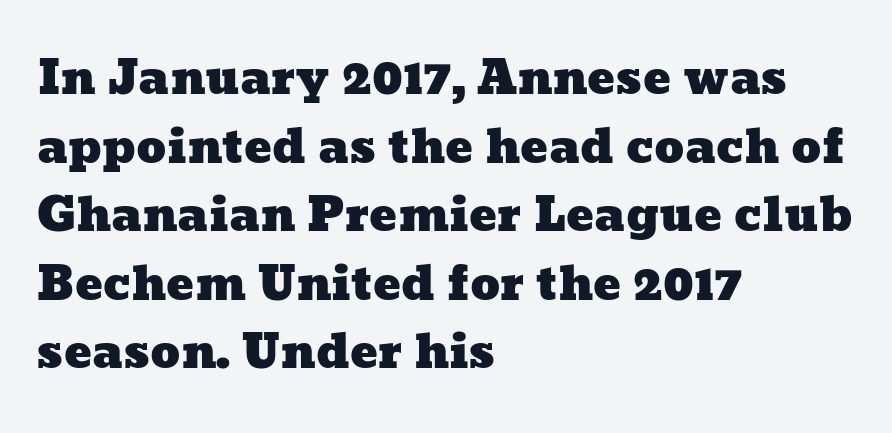
{"width": "wide", "stroke_contrast": "low", "x_height": "medium", "monospaced": "no", "underline": "no", "align": "left", "line_spacing": "normal", "line_spacing_ratio": 1.49, "letter_spacing": "normal", "letter_spacing_em": 0.0, "glyph_px": 46}
